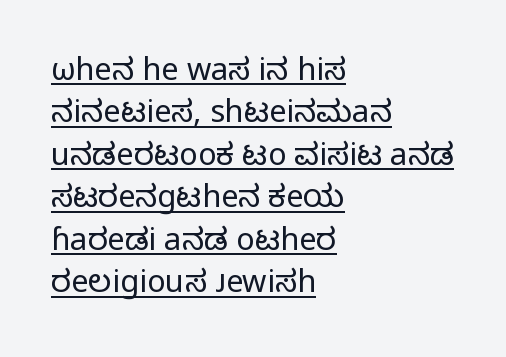
This is the regular roman posture of the typeface. What decoration does the sample have? An underline. Heaviness? Minimal to ordinary, like unemphasized prose. These lines are composed in type without serifs. How would I describe the line gaps? Plain and ordinary. The passage shown has conventional tracking throughout.
